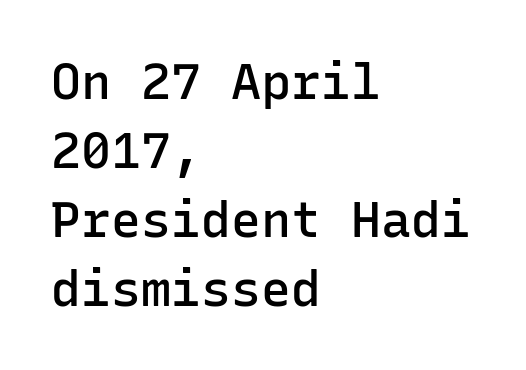
Look at the tracking — it's just the regular setting, nothing added. Whoever set this chose a conventional vertical rhythm. The foot of each line stays bare and open. Posture: upright roman.
